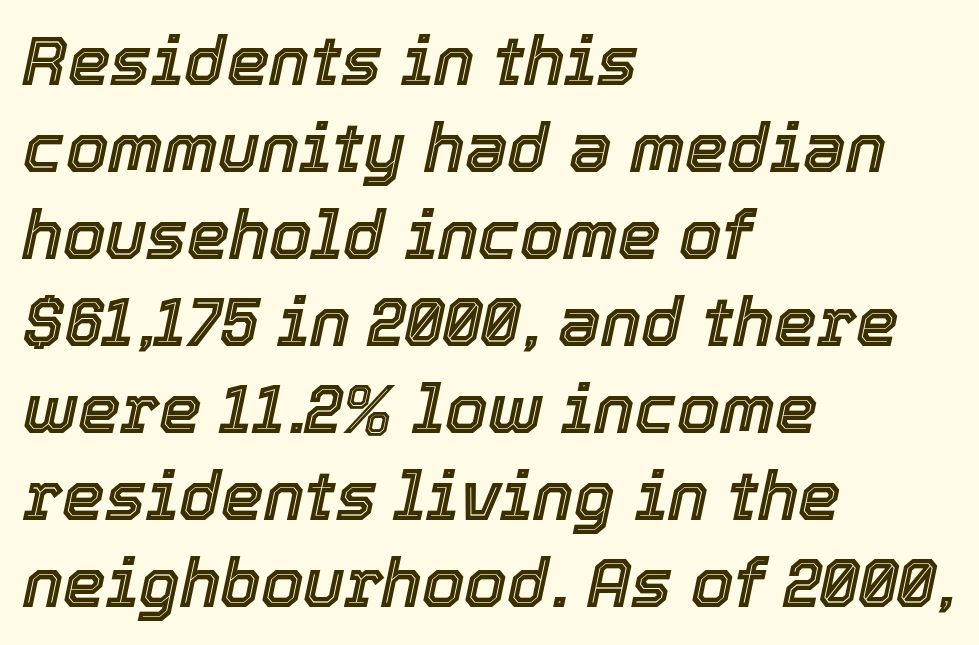
If you drew a line through each stem, it would be angled. The words here are not underlined. The letterforms sit shoulder to shoulder at normal distance. The rag falls on the right side of this text block. Honestly, the row spacing looks completely unremarkable. The face used here is proportionally spaced, like ordinary book or web type.
